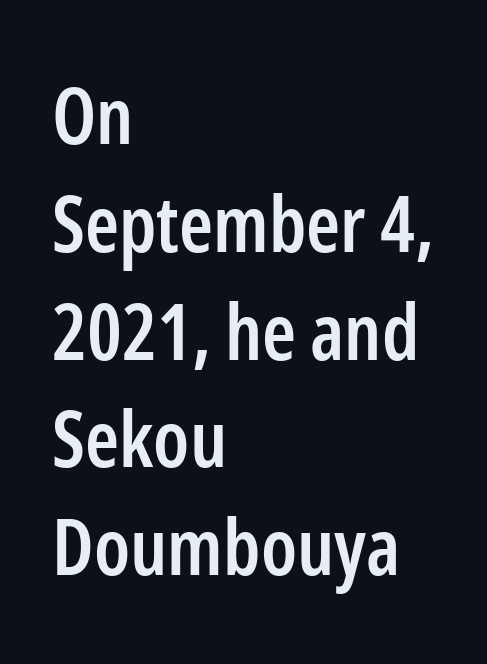
The image shows 77 px semibold, condensed sans-serif type, upright; set left-aligned, normal line spacing (1.4x), normal letter spacing, not underlined; low stroke contrast and a medium x-height.
